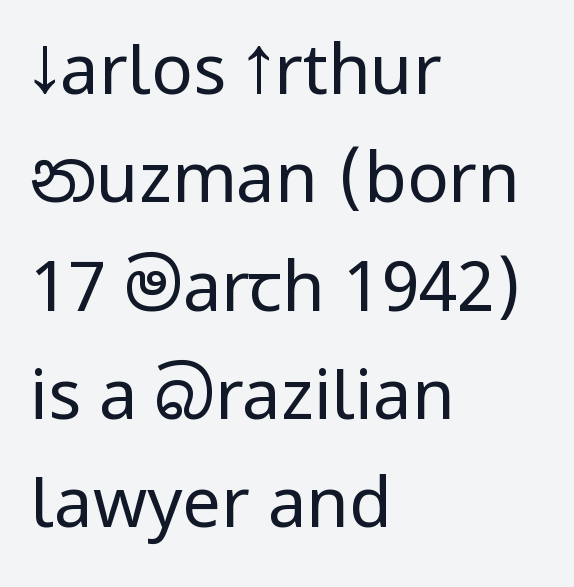
The image shows 69 px regular-weight, condensed sans-serif type, upright; set left-aligned, normal line spacing (1.57x), normal letter spacing, not underlined; low stroke contrast and a large x-height.
